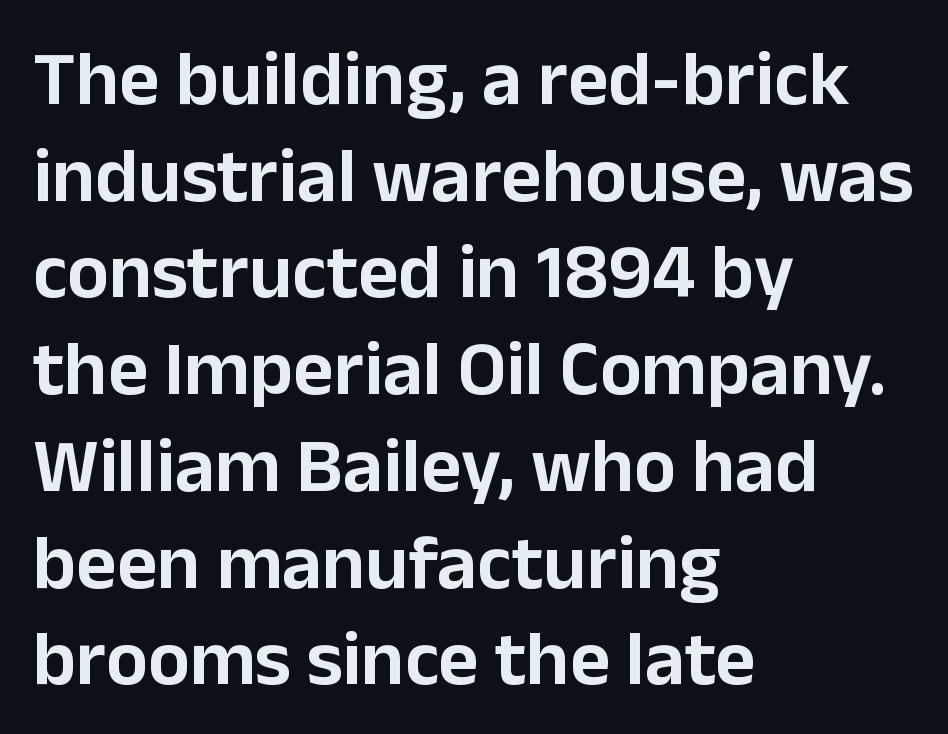
Each letter keeps its own natural width here, so spacing adapts to shape. The face used here is rendered with its standard letterfit. Horizontal alignment here is leftward, the default for most running prose. The passage shown is not underscored anywhere.
